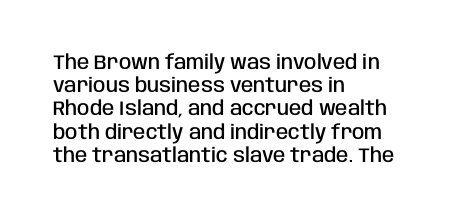
The image shows 20 px text type, upright; set left-aligned, line spacing 1.16x, normal letter spacing, not underlined.
